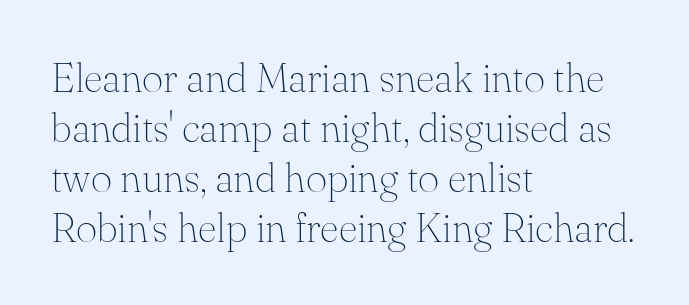
The image shows 41 px thin serif type, upright; set left-aligned, line spacing 1.22x, normal letter spacing, not underlined; medium stroke contrast and a small x-height.
